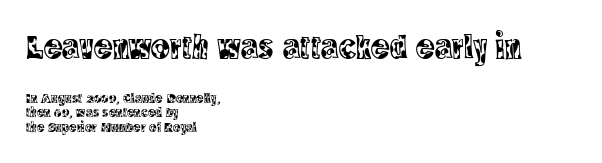
{"serif": "yes", "italic": "no", "width": "condensed", "x_height": "large", "monospaced": "no", "underline": "no", "align": "left", "line_spacing": "tight", "line_spacing_ratio": 1.03, "letter_spacing": "normal", "letter_spacing_em": 0.0, "larger_block": "first", "size_ratio": 2.5, "glyph_px": 35}
